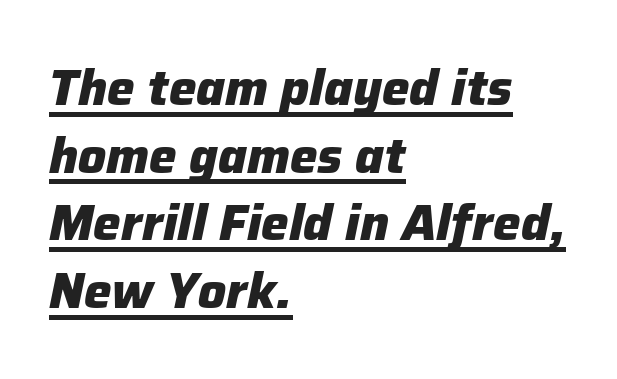
A typesetter would call this proportional, since set widths differ per character. If you measured baseline to baseline, you'd find a middling distance. Compared with an ordinary text face, these strokes are far heavier — a full bold. The passage shown leans; its letterforms are oblique.
